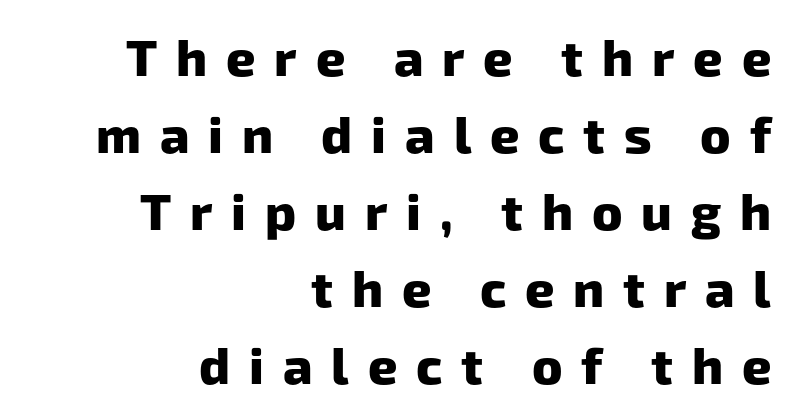
{"serif": "no", "bold": "yes", "weight": "heavy", "width": "normal", "stroke_contrast": "low", "x_height": "medium", "monospaced": "no", "underline": "no", "align": "right", "line_spacing": "normal", "line_spacing_ratio": 1.51, "letter_spacing": "wide", "letter_spacing_em": 0.37, "glyph_px": 51}
